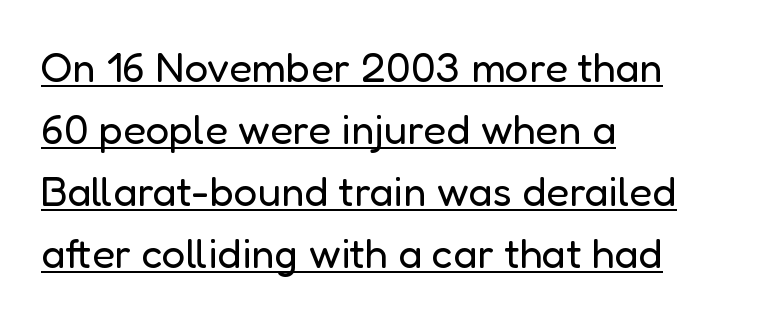
Q: Is the text bold? A: No.
Q: Is the text italic (slanted)? A: No, it is upright.
Q: Is the typeface a serif or a sans-serif typeface? A: Sans-serif.
Q: Is the text underlined? A: Yes.
Q: How is the paragraph aligned? A: Left-aligned.
Q: Is the spacing between letters normal or unusually wide? A: Normal.
Q: Is the spacing between lines tight, normal or loose? A: Normal.
Q: Width (condensed, normal, or wide)? A: Normal.
Q: Stroke contrast? A: Low.
Q: x-height? A: Medium.
Q: Monospaced? A: No.
